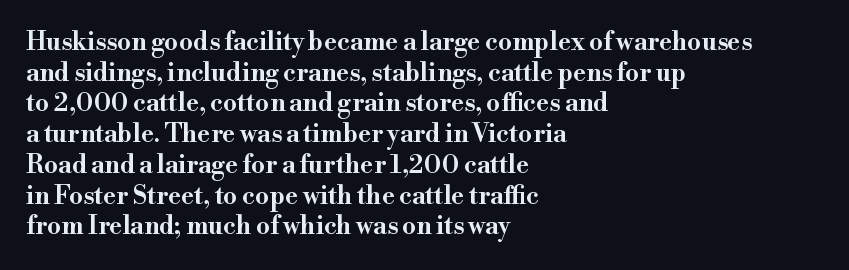
{"italic": "no", "underline": "no", "align": "left", "line_spacing_ratio": 1.23, "letter_spacing": "normal", "letter_spacing_em": 0.0, "glyph_px": 25}
